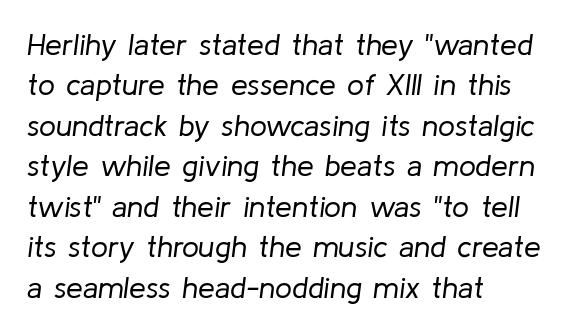
Q: Is the text bold? A: No.
Q: Is the text italic (slanted)? A: Yes, it leans right by about 8 degrees.
Q: Is the text underlined? A: No.
Q: How is the paragraph aligned? A: Left-aligned.
Q: Is the spacing between letters normal or unusually wide? A: Normal.
Q: Is the spacing between lines tight, normal or loose? A: Normal.
Q: Width (condensed, normal, or wide)? A: Normal.
Q: Stroke contrast? A: Low.
Q: x-height? A: Medium.
Q: Monospaced? A: No.
